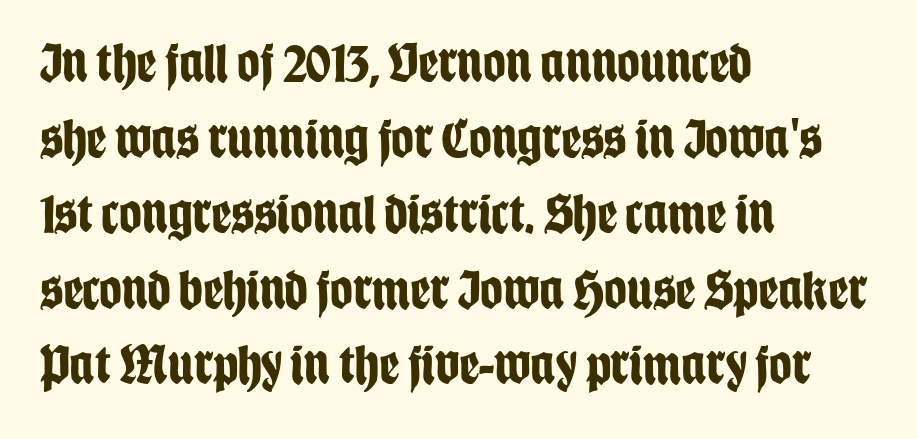
Q: Is the text bold? A: Yes.
Q: Is the text italic (slanted)? A: No, it is upright.
Q: Is the typeface a serif or a sans-serif typeface? A: Sans-serif.
Q: Is the text underlined? A: No.
Q: How is the paragraph aligned? A: Left-aligned.
Q: Is the spacing between letters normal or unusually wide? A: Normal.
Q: Is the spacing between lines tight, normal or loose? A: Normal.
Q: Width (condensed, normal, or wide)? A: Condensed.
Q: Stroke contrast? A: Low.
Q: x-height? A: Large.
Q: Monospaced? A: No.
